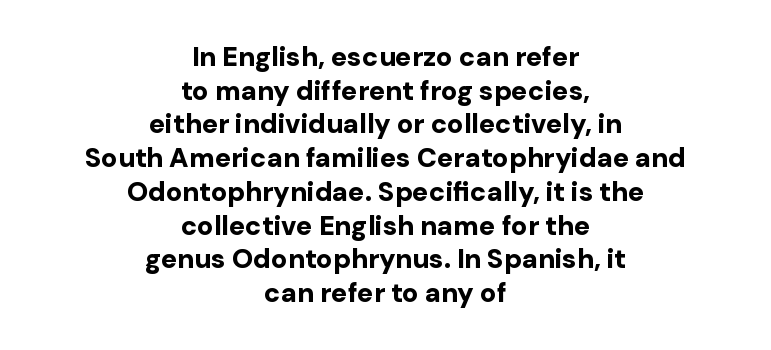
The image shows 27 px bold type, upright; set centered, normal line spacing (1.25x), normal letter spacing, not underlined.
